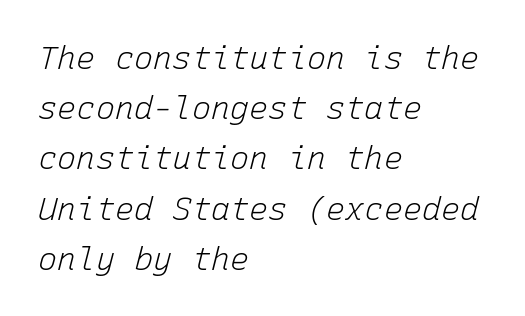
{"italic": "yes", "lean": "right", "slant_degrees": 15, "bold": "no", "weight": "light", "width": "normal", "stroke_contrast": "low", "x_height": "medium", "monospaced": "yes", "underline": "no", "align": "left", "line_spacing": "normal", "line_spacing_ratio": 1.57, "letter_spacing": "normal", "letter_spacing_em": 0.0, "glyph_px": 32}
